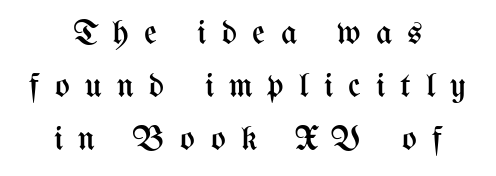
Spacing verdict: proportional, widths tailored to each character. Quick note: underline off. Is the block centered? Yes — each line is placed symmetrically about the middle. The typography opts for an upright posture over an oblique one.
